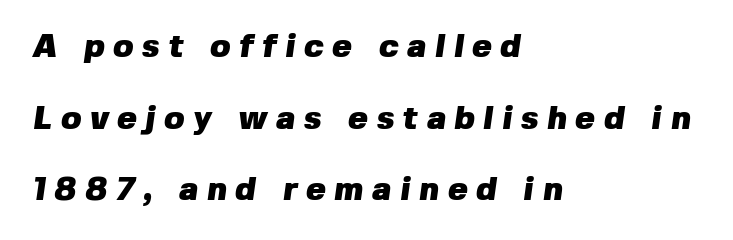
Q: Is the text bold? A: Yes.
Q: Is the typeface a serif or a sans-serif typeface? A: Sans-serif.
Q: Is the text underlined? A: No.
Q: How is the paragraph aligned? A: Left-aligned.
Q: Is the spacing between letters normal or unusually wide? A: Unusually wide.
Q: Is the spacing between lines tight, normal or loose? A: Loose.
Q: Width (condensed, normal, or wide)? A: Normal.
Q: Stroke contrast? A: Low.
Q: x-height? A: Medium.
Q: Monospaced? A: No.
